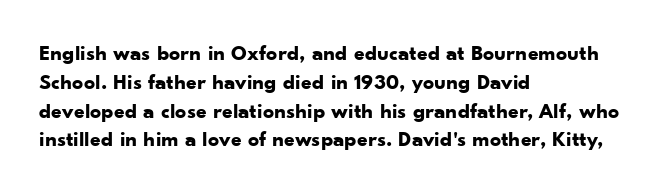
The rows are spaced the way most documents space them. Its strokes are broad and dark, the hallmark of bold type. Posture: upright roman. A bare baseline throughout the passage.
